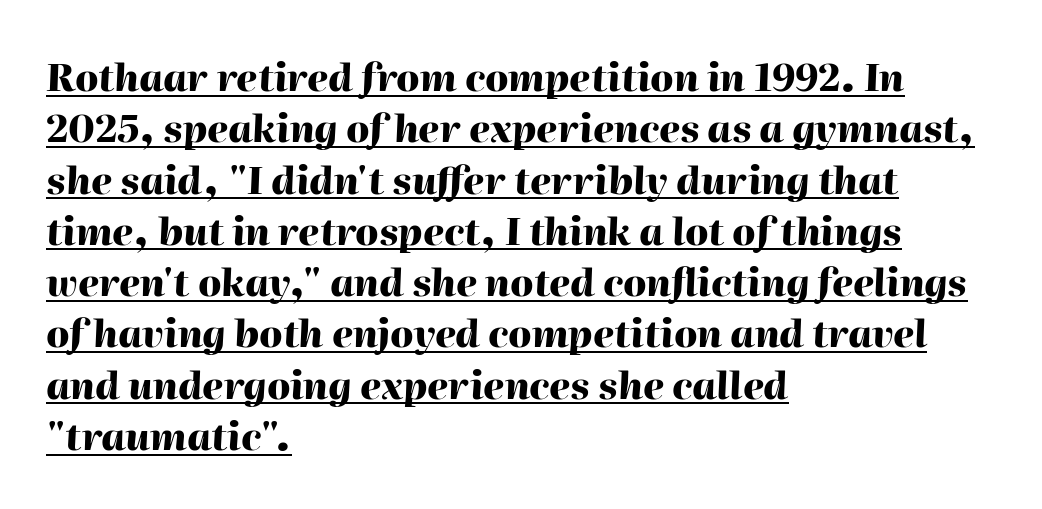
These words are printed bold, with thick strokes throughout. Notice how the passage keeps a crisp vertical edge on the left only. You could not count columns in this text — the font is proportionally spaced. The horizontal fit of the characters is conventional and even.
